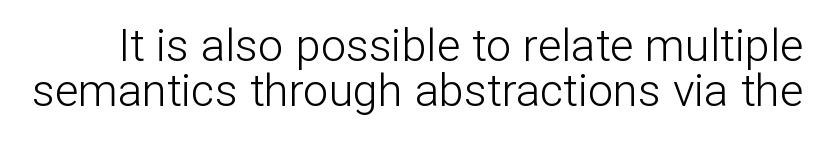
Q: Is the text bold? A: No.
Q: Is the text italic (slanted)? A: No, it is upright.
Q: Is the typeface a serif or a sans-serif typeface? A: Sans-serif.
Q: Is the text underlined? A: No.
Q: Is the spacing between letters normal or unusually wide? A: Normal.
Q: Is the spacing between lines tight, normal or loose? A: Tight.
Q: Width (condensed, normal, or wide)? A: Normal.
Q: Stroke contrast? A: Low.
Q: x-height? A: Medium.
Q: Monospaced? A: No.
